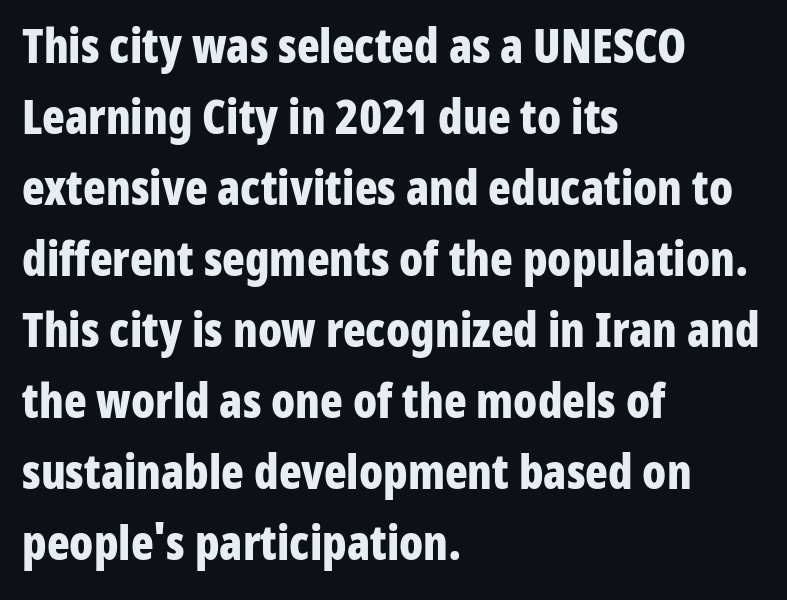
Spacing verdict: proportional, widths tailored to each character. Its strokes are broad and dark, the hallmark of bold type. Quick note: not italic, upright. Compared with typical body copy, the letter spacing here is the same.
